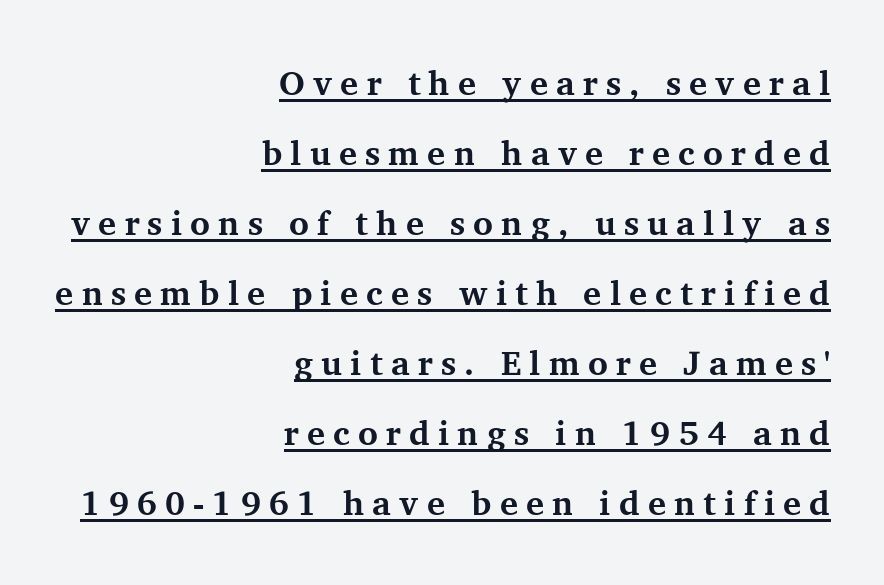
Glance below the letters and you will spot a drawn line. A student would call this right alignment; a typographer would say flush right, rag left. The vertical gap from one line to the next is large. Here the designer chose a conventional face with non-uniform glyph widths. Designer's note — italics off, roman on.
